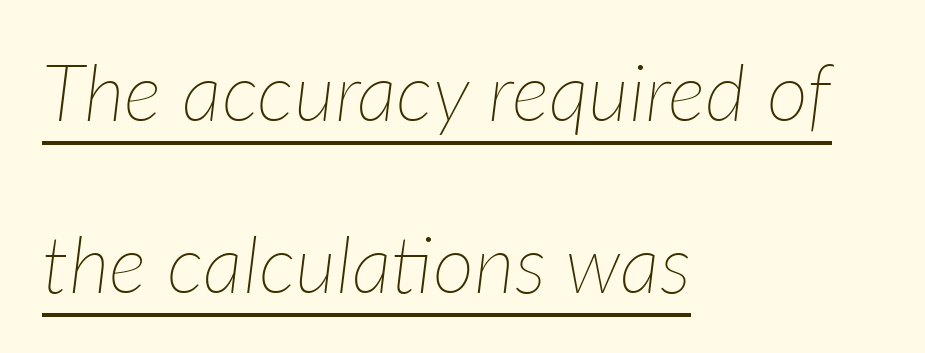
The letters sit at their default tracking, neither squeezed nor spread. This rendering uses left alignment, leaving the right contour irregular. Decoration check: the copy is underlined. You can tell it's italic because the verticals aren't actually vertical. A typesetter would call this proportional, since set widths differ per character. The cut favours lightness, reaching ordinary text weight at its darkest.
